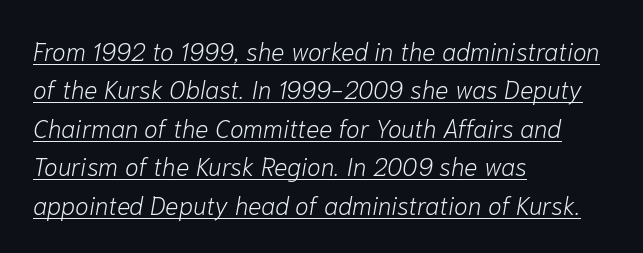
The strokes are not fattened; the text isn't bold. Slant detected: the letters are inclined. Caption: standard tracking, unaltered. The paragraph shown leans on its left margin. Is there an underline? Yes — a line sits under the letters.
